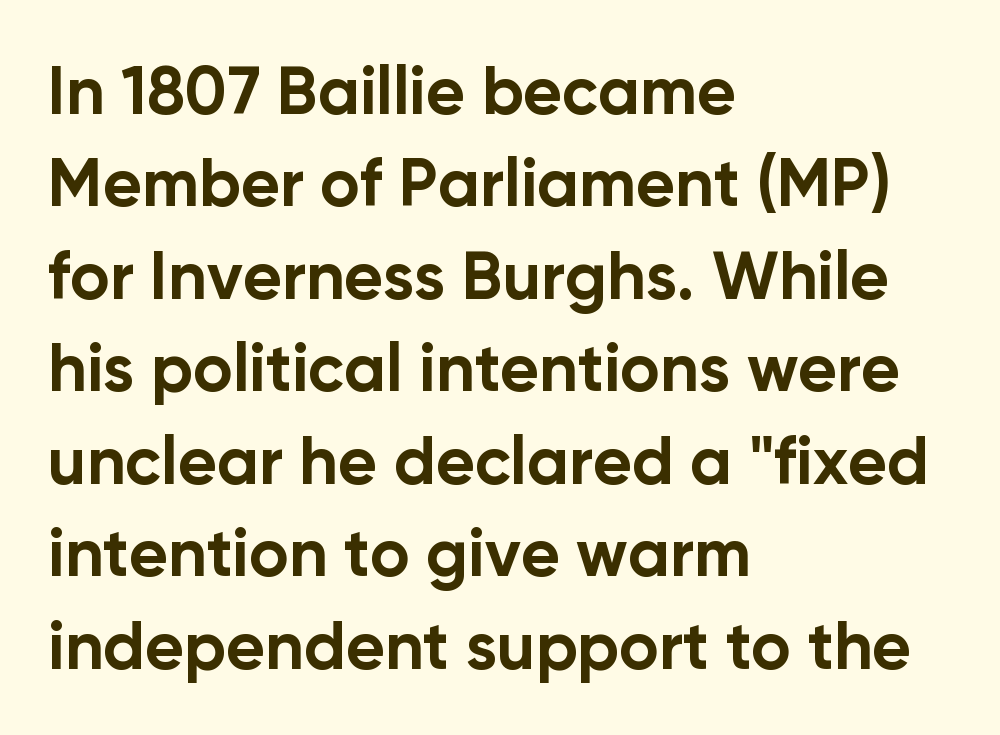
Grotesque or geometric, the face here clearly has no serifs. The paragraph has a hard left edge and a soft right edge. Think of a printed novel: that variable character pitch is what you see here. Unlike italic type, these characters show no tilt at all.
